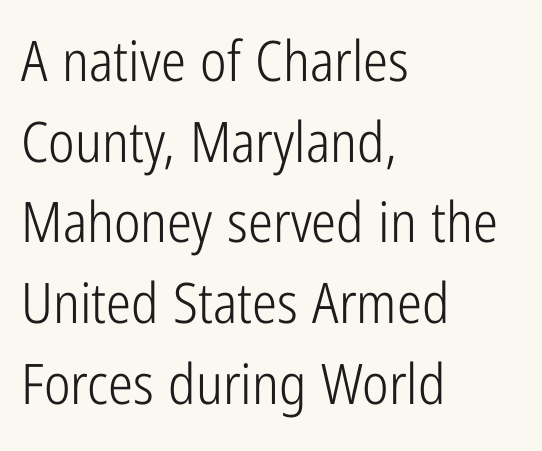
Q: Is the text bold? A: No.
Q: Is the text italic (slanted)? A: No, it is upright.
Q: Is the typeface a serif or a sans-serif typeface? A: Sans-serif.
Q: Is the text underlined? A: No.
Q: How is the paragraph aligned? A: Left-aligned.
Q: Is the spacing between letters normal or unusually wide? A: Normal.
Q: Is the spacing between lines tight, normal or loose? A: Normal.
Q: Width (condensed, normal, or wide)? A: Condensed.
Q: Stroke contrast? A: Low.
Q: x-height? A: Medium.
Q: Monospaced? A: No.
